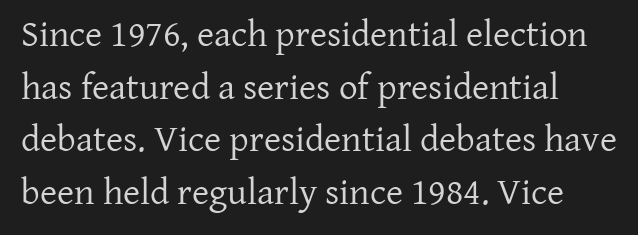
{"serif": "yes", "italic": "no", "bold": "no", "weight": "regular", "width": "normal", "stroke_contrast": "low", "x_height": "medium", "monospaced": "no", "underline": "no", "line_spacing": "normal", "line_spacing_ratio": 1.42, "letter_spacing": "normal", "letter_spacing_em": 0.0, "glyph_px": 37}
